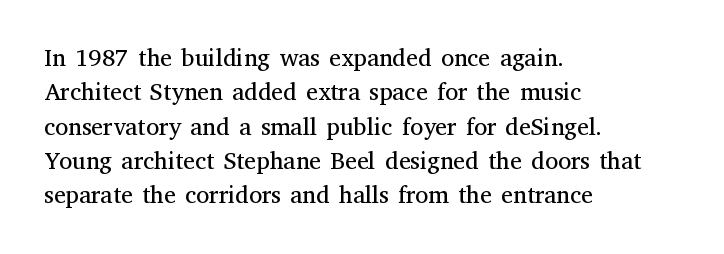
The image shows 24 px text type, upright; set left-aligned, normal line spacing (1.43x), normal letter spacing, not underlined.
